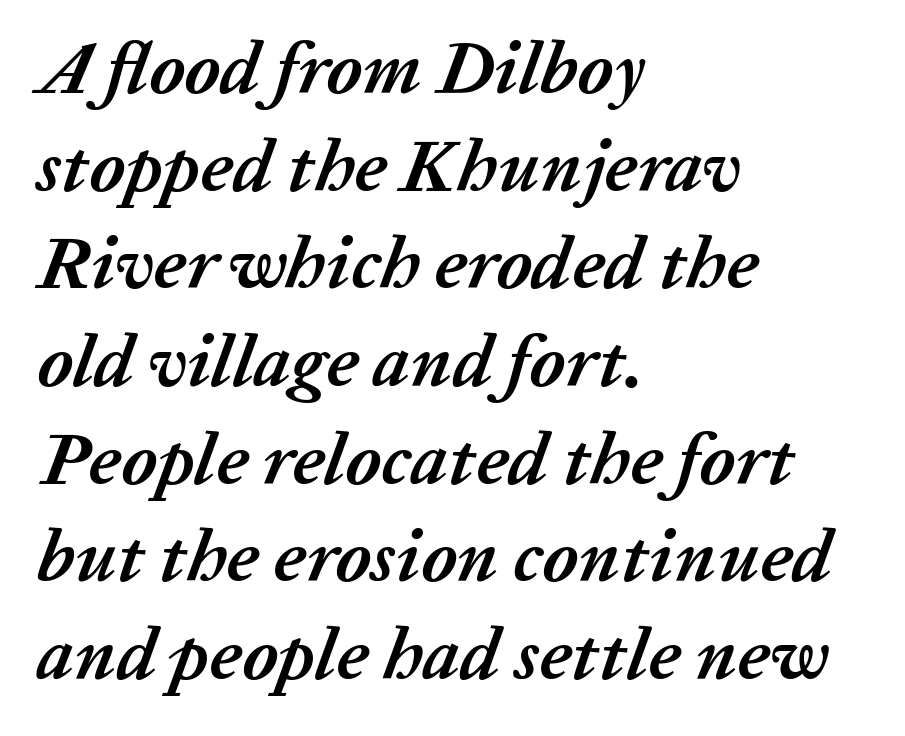
The image shows 74 px semibold type, italic (leaning right); set left-aligned, normal line spacing (1.32x), normal letter spacing, not underlined; low stroke contrast and a medium x-height.
